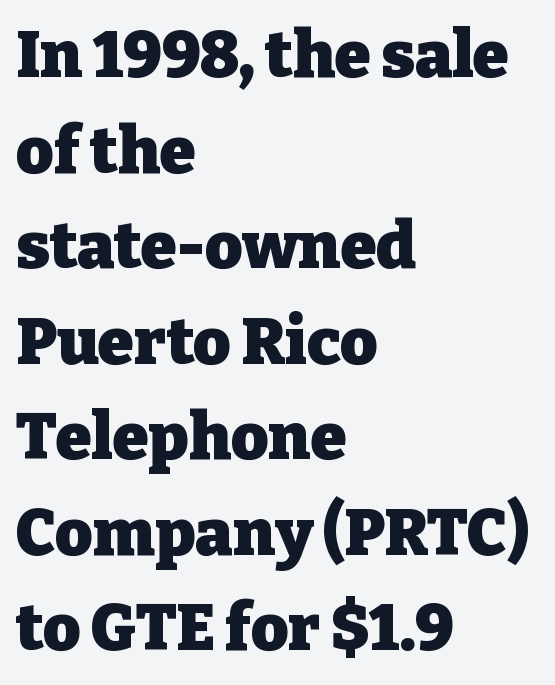
Q: Is the text bold? A: Yes.
Q: Is the text italic (slanted)? A: No, it is upright.
Q: Is the typeface a serif or a sans-serif typeface? A: Serif.
Q: Is the text underlined? A: No.
Q: How is the paragraph aligned? A: Left-aligned.
Q: Is the spacing between letters normal or unusually wide? A: Normal.
Q: Is the spacing between lines tight, normal or loose? A: Normal.
Q: Width (condensed, normal, or wide)? A: Normal.
Q: Stroke contrast? A: Low.
Q: x-height? A: Medium.
Q: Monospaced? A: No.
